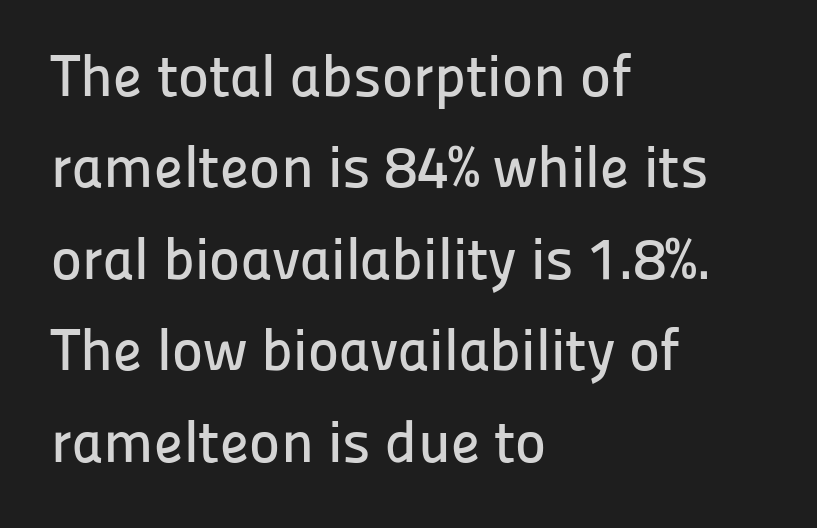
{"serif": "no", "italic": "no", "width": "normal", "stroke_contrast": "low", "x_height": "medium", "monospaced": "no", "underline": "no", "align": "left", "line_spacing": "normal", "line_spacing_ratio": 1.55, "letter_spacing": "normal", "letter_spacing_em": 0.0, "glyph_px": 59}
